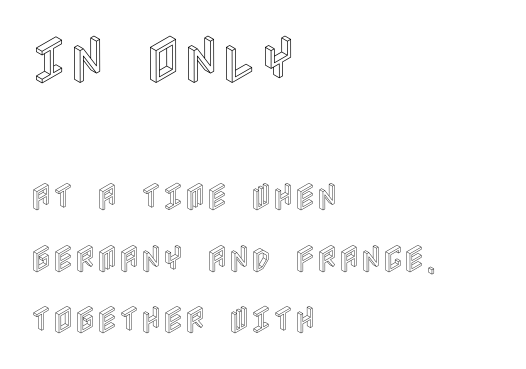
{"italic": "no", "width": "condensed", "x_height": "large", "underline": "no", "align": "left", "line_spacing": "loose", "line_spacing_ratio": 2.06, "letter_spacing": "normal", "letter_spacing_em": 0.0, "larger_block": "first", "size_ratio": 1.73, "glyph_px": 52}
